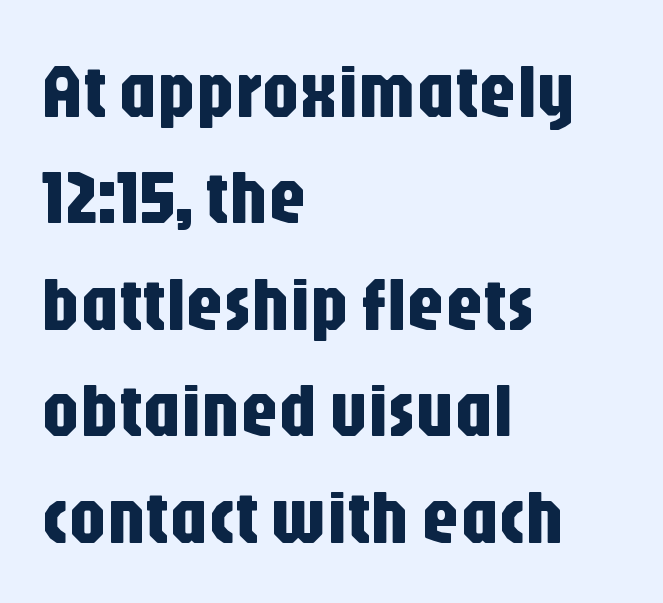
The image shows 76 px condensed sans-serif type, upright; set left-aligned, normal line spacing (1.4x), normal letter spacing, not underlined; low stroke contrast and a large x-height.
